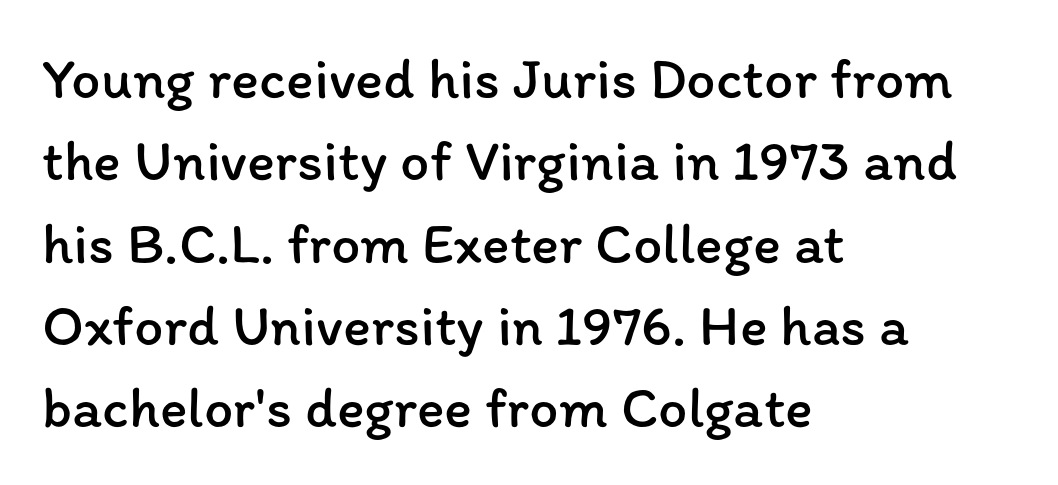
Q: Is the text bold? A: No.
Q: Is the text italic (slanted)? A: No, it is upright.
Q: Is the text underlined? A: No.
Q: How is the paragraph aligned? A: Left-aligned.
Q: Is the spacing between letters normal or unusually wide? A: Normal.
Q: Is the spacing between lines tight, normal or loose? A: Normal.
Q: Width (condensed, normal, or wide)? A: Normal.
Q: Stroke contrast? A: Low.
Q: x-height? A: Medium.
Q: Monospaced? A: No.
